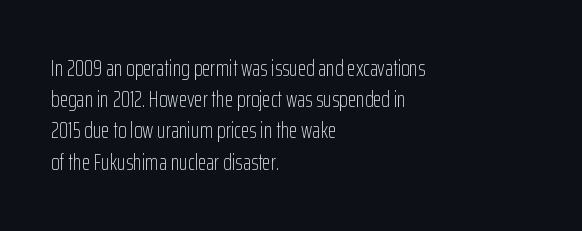
{"italic": "no", "bold": "no", "underline": "no", "align": "left", "line_spacing": "normal", "line_spacing_ratio": 1.42, "letter_spacing": "normal", "letter_spacing_em": 0.0, "glyph_px": 22}
